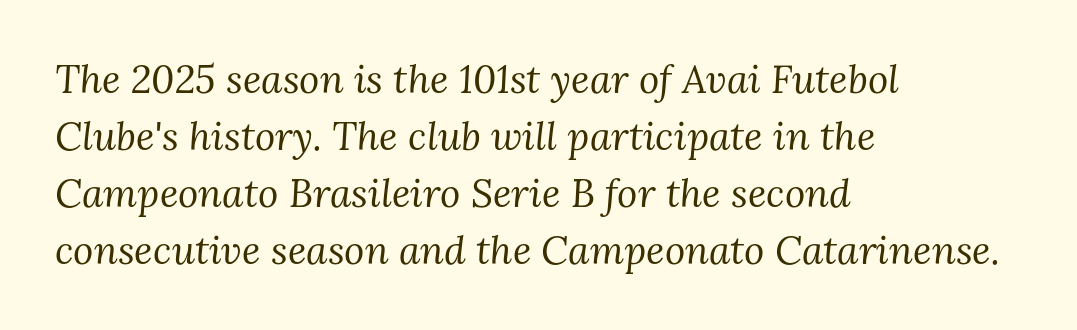
The image shows 39 px regular-weight serif type, italic (leaning right); set left-aligned, normal line spacing (1.46x), normal letter spacing, not underlined; medium stroke contrast and a medium x-height.
